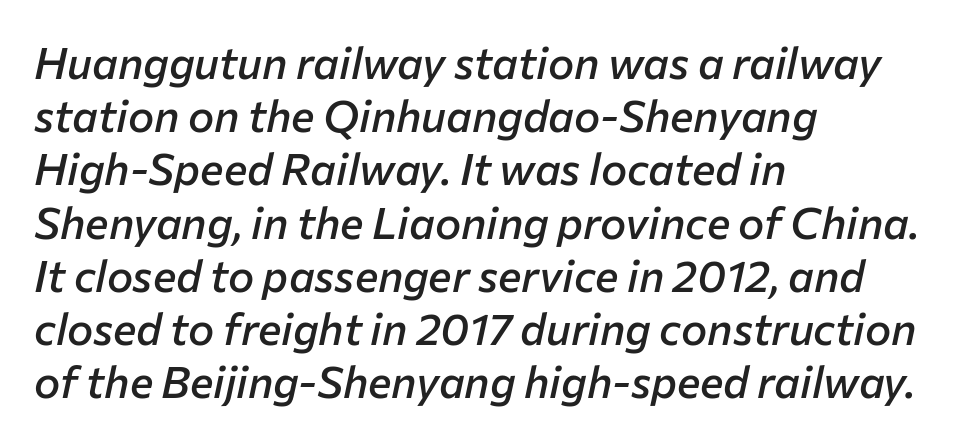
Q: Is the text bold? A: Semi-bold.
Q: Is the text italic (slanted)? A: Yes, it leans right by about 12 degrees.
Q: Is the text underlined? A: No.
Q: How is the paragraph aligned? A: Left-aligned.
Q: Is the spacing between letters normal or unusually wide? A: Normal.
Q: Width (condensed, normal, or wide)? A: Normal.
Q: Stroke contrast? A: Low.
Q: x-height? A: Medium.
Q: Monospaced? A: No.
